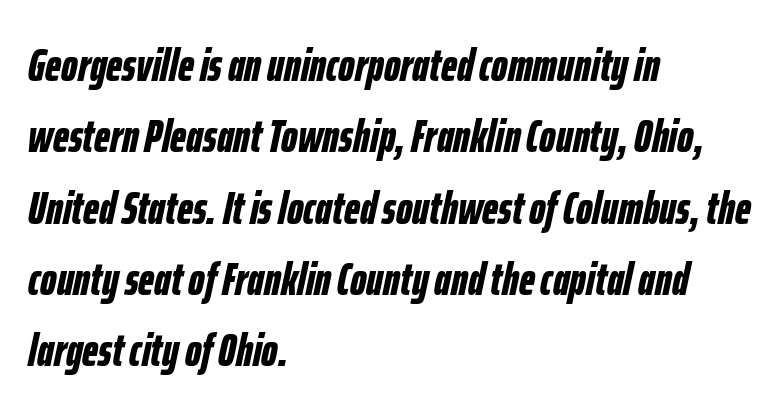
{"italic": "yes", "lean": "right", "slant_degrees": 12, "bold": "yes", "weight": "bold", "width": "condensed", "stroke_contrast": "low", "x_height": "medium", "monospaced": "no", "underline": "no", "align": "left", "line_spacing": "normal", "line_spacing_ratio": 1.55, "letter_spacing": "normal", "letter_spacing_em": 0.0, "glyph_px": 46}
